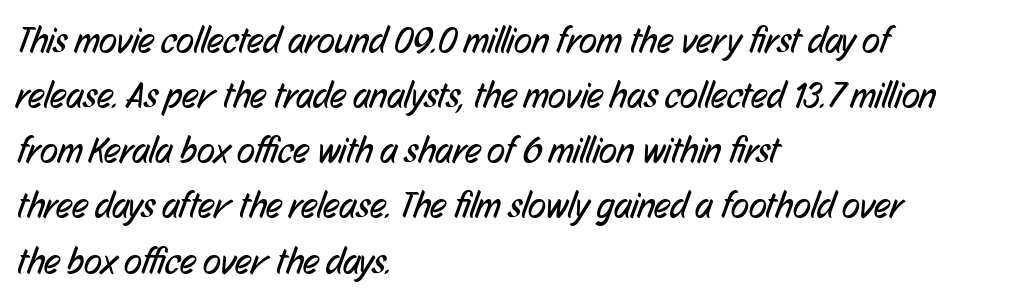
{"serif": "no", "bold": "no", "weight": "regular", "width": "condensed", "stroke_contrast": "low", "x_height": "medium", "monospaced": "no", "underline": "no", "align": "left", "line_spacing": "normal", "line_spacing_ratio": 1.49, "letter_spacing": "normal", "letter_spacing_em": 0.0, "glyph_px": 37}
